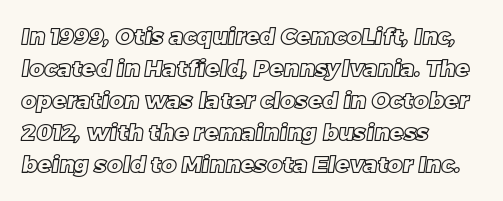
{"underline": "no", "align": "left", "line_spacing": "normal", "line_spacing_ratio": 1.39, "letter_spacing": "normal", "letter_spacing_em": 0.0, "glyph_px": 23}
